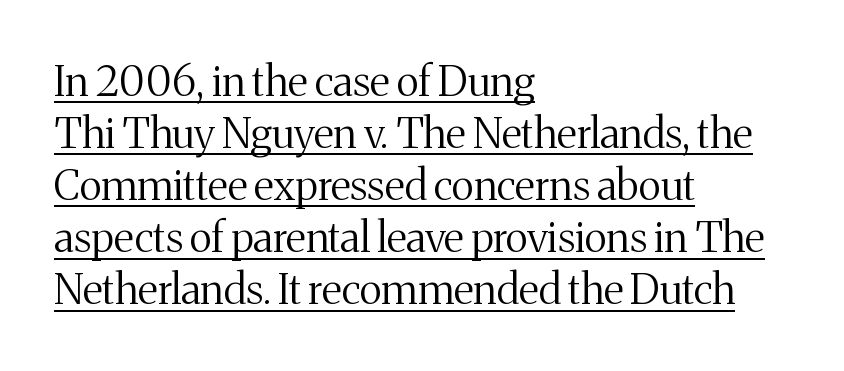
{"serif": "yes", "italic": "no", "bold": "no", "weight": "regular", "width": "normal", "stroke_contrast": "medium", "x_height": "medium", "monospaced": "no", "underline": "yes", "align": "left", "line_spacing_ratio": 1.24, "letter_spacing": "normal", "letter_spacing_em": 0.0, "glyph_px": 42}
